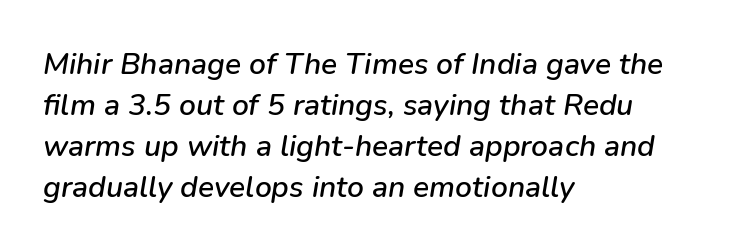
The image shows 30 px text type, italic (leaning right); set left-aligned, normal line spacing (1.37x), normal letter spacing, not underlined; low stroke contrast and a medium x-height.
